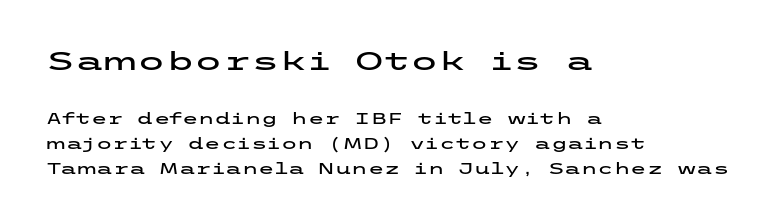
This rendering features lettering with no underline. Quick note: not italic, upright. Caption: multi-line text, flush left, ragged right. There is no visible air inserted between adjacent glyphs.
